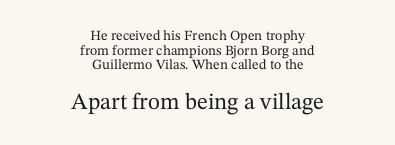
Q: Is the text italic (slanted)? A: No, it is upright.
Q: Is the text underlined? A: No.
Q: How is the paragraph aligned? A: Centered.
Q: Is the spacing between letters normal or unusually wide? A: Normal.
Q: Is the spacing between lines tight, normal or loose? A: Tight.
Q: Which block of text is set in a larger size, the first (top) or the second (bottom)? A: The second (bottom) one.
